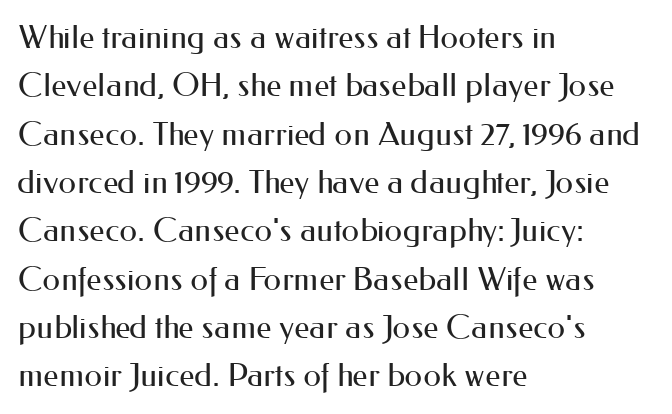
{"serif": "no", "italic": "no", "bold": "no", "weight": "regular", "width": "normal", "stroke_contrast": "medium", "x_height": "small", "monospaced": "no", "underline": "no", "align": "left", "line_spacing": "normal", "line_spacing_ratio": 1.51, "letter_spacing": "normal", "letter_spacing_em": 0.0, "glyph_px": 32}
